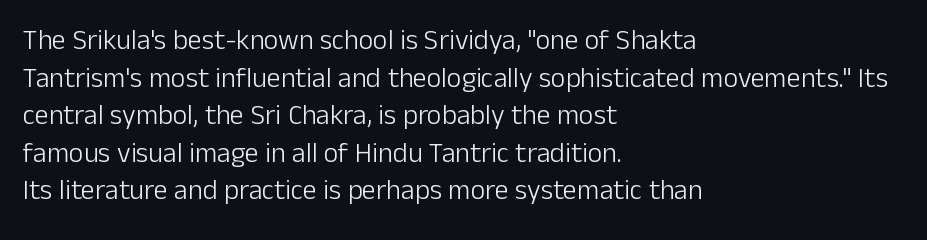
{"serif": "no", "italic": "no", "bold": "no", "weight": "light", "width": "normal", "stroke_contrast": "low", "x_height": "medium", "monospaced": "no", "underline": "no", "align": "left", "line_spacing": "normal", "line_spacing_ratio": 1.34, "letter_spacing": "normal", "letter_spacing_em": 0.0, "glyph_px": 28}
